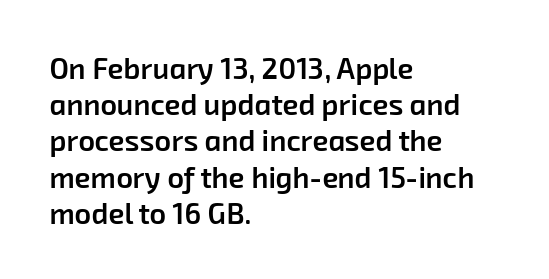
The image shows 29 px semibold sans-serif type; set left-aligned, normal line spacing (1.25x), normal letter spacing, not underlined; low stroke contrast and a medium x-height.
